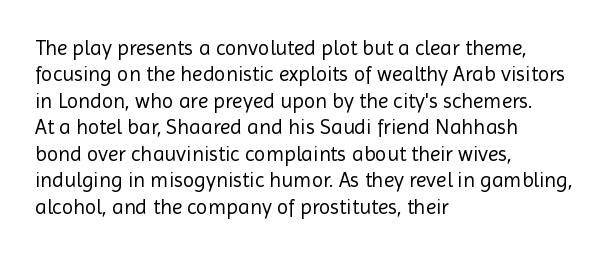
The image shows 21 px text type, upright; set left-aligned, normal line spacing (1.26x), normal letter spacing, not underlined.
